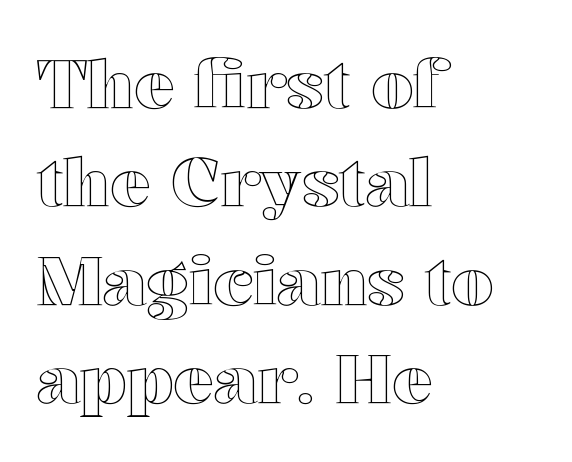
{"italic": "no", "width": "wide", "x_height": "medium", "monospaced": "no", "underline": "no", "align": "left", "line_spacing": "normal", "line_spacing_ratio": 1.47, "letter_spacing": "normal", "letter_spacing_em": 0.0, "glyph_px": 67}
